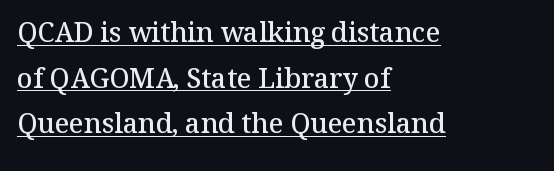
The image shows 27 px text type, upright; set left-aligned, normal line spacing (1.69x), normal letter spacing, underlined.
